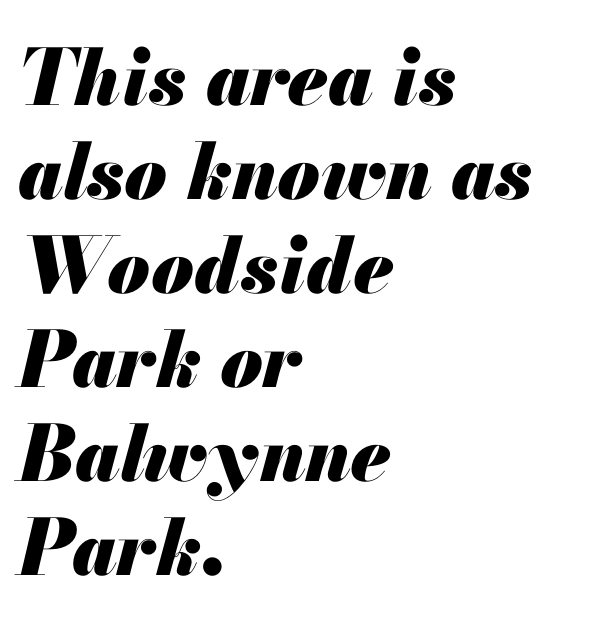
The string is rendered with underlining switched off. Rendered with sloped, italic letterforms. You could not count columns in this text — the font is proportionally spaced. Heavy, bold letterforms.
